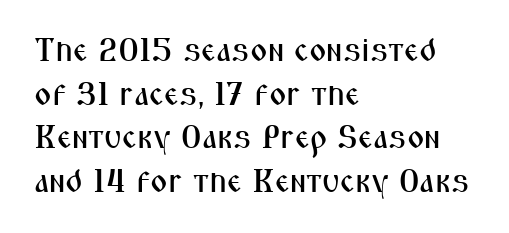
How are the letters spaced? Ordinarily, with no added tracking. The block of text has a typical density, with ordinary space between rows. The letters advance in unequal steps, a hallmark of proportional type. Line starts are locked; line ends wander. Characters remain perfectly vertical along every line. Has an underline been added? It has not.
